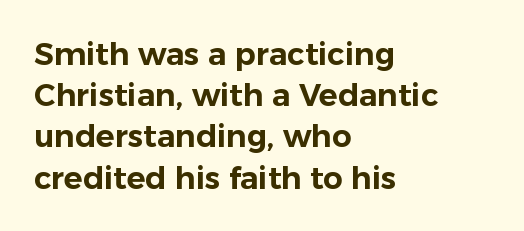
Q: Is the text italic (slanted)? A: No, it is upright.
Q: Is the typeface a serif or a sans-serif typeface? A: Sans-serif.
Q: Is the text underlined? A: No.
Q: How is the paragraph aligned? A: Left-aligned.
Q: Is the spacing between letters normal or unusually wide? A: Normal.
Q: Is the spacing between lines tight, normal or loose? A: Normal.
Q: Width (condensed, normal, or wide)? A: Normal.
Q: Stroke contrast? A: Low.
Q: x-height? A: Medium.
Q: Monospaced? A: No.
